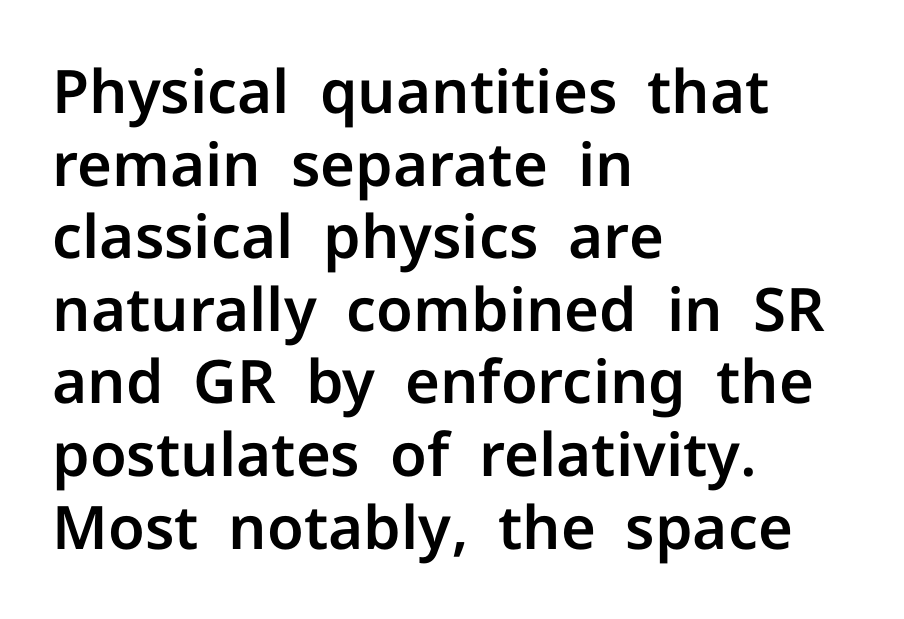
The image shows 60 px sans-serif type, upright; set left-aligned, line spacing 1.21x, normal letter spacing, not underlined; low stroke contrast and a medium x-height.
